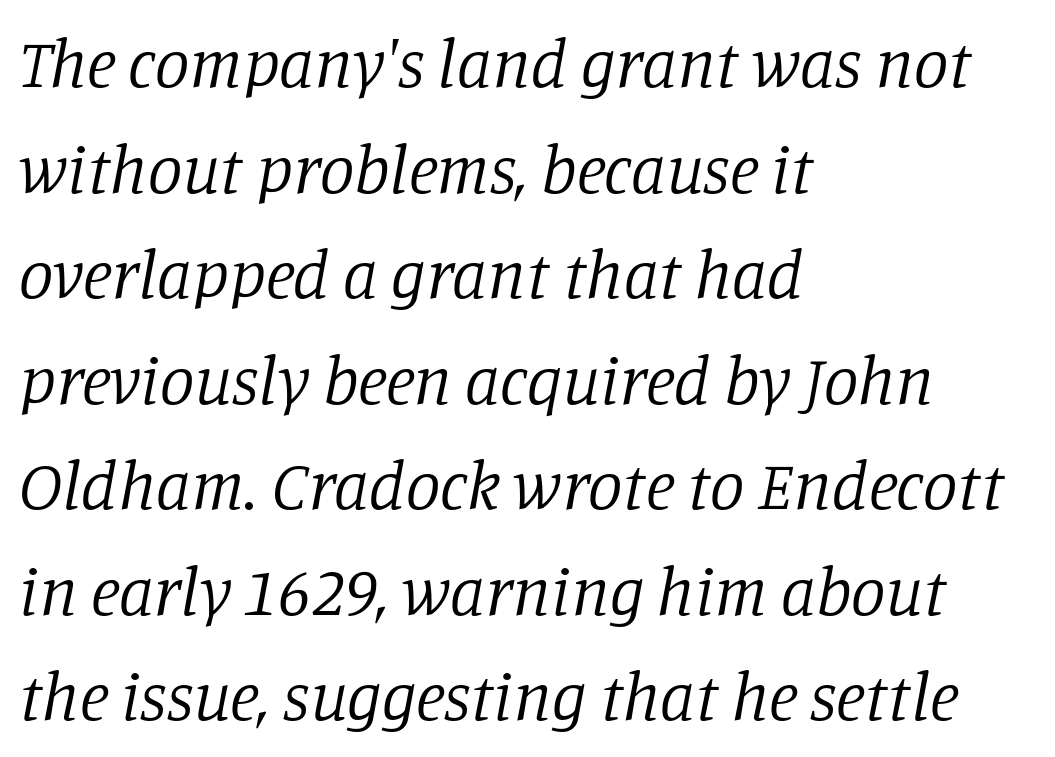
The image shows 69 px regular-weight serif type, italic (leaning right); set left-aligned, normal line spacing (1.53x), normal letter spacing, not underlined; low stroke contrast and a large x-height.
